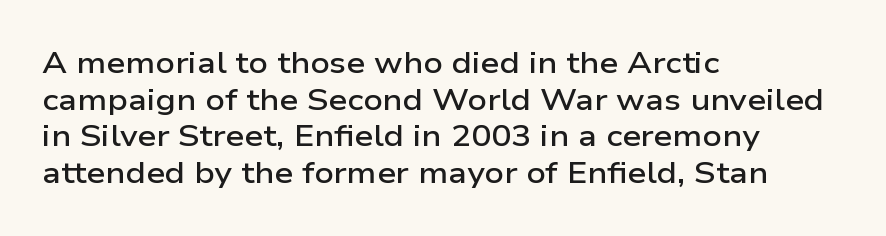
The image shows 30 px semibold, wide sans-serif type, upright; set left-aligned, line spacing 1.22x, normal letter spacing, not underlined; low stroke contrast and a medium x-height.
